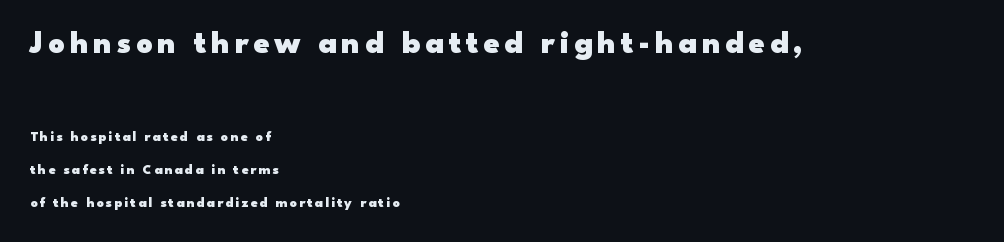
{"serif": "no", "italic": "no", "bold": "yes", "weight": "heavy", "width": "wide", "stroke_contrast": "low", "x_height": "small", "monospaced": "no", "underline": "no", "align": "left", "line_spacing": "loose", "line_spacing_ratio": 2.36, "larger_block": "first", "size_ratio": 2.29, "glyph_px": 32}
